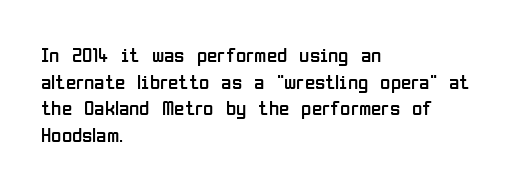
The image shows 21 px text type, upright; set left-aligned, normal line spacing (1.27x), normal letter spacing, not underlined.
